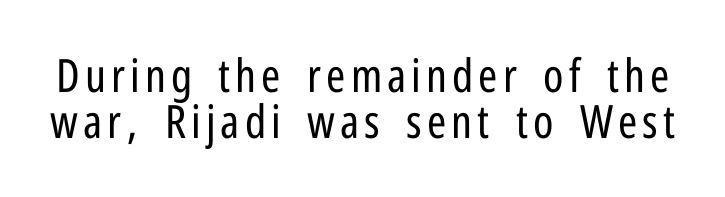
The image shows 46 px regular-weight, condensed sans-serif type, upright; set tight line spacing (1.0x), not underlined; low stroke contrast and a medium x-height.
